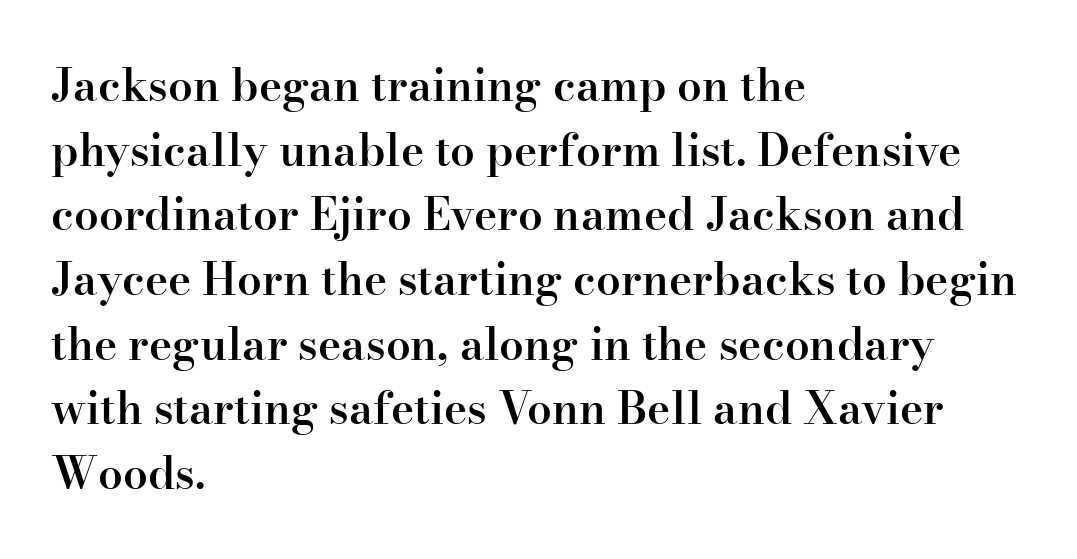
Q: Is the text bold? A: Semi-bold.
Q: Is the text italic (slanted)? A: No, it is upright.
Q: Is the typeface a serif or a sans-serif typeface? A: Serif.
Q: Is the text underlined? A: No.
Q: How is the paragraph aligned? A: Left-aligned.
Q: Is the spacing between letters normal or unusually wide? A: Normal.
Q: Is the spacing between lines tight, normal or loose? A: Normal.
Q: Width (condensed, normal, or wide)? A: Normal.
Q: Stroke contrast? A: High.
Q: x-height? A: Small.
Q: Monospaced? A: No.
